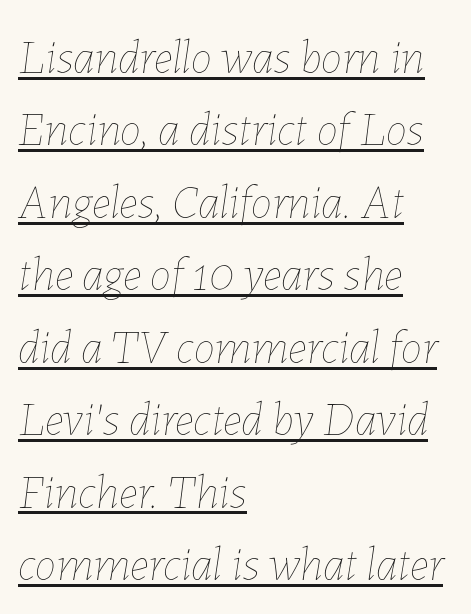
Has an underline been added? It has. Weight: regular or lighter. Each new line begins a customary step beneath the previous one. In terms of posture, this sample is oblique.
